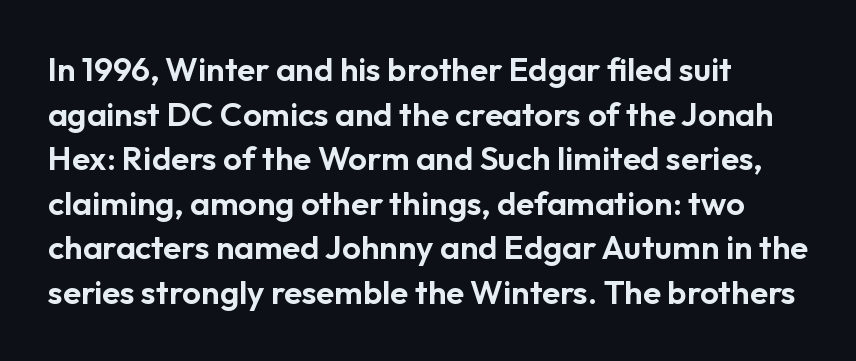
Looks like regular typesetting: each glyph gets only the width it needs. The strip under each line holds only bare page. The horizontal fit of the characters is conventional and even. Ascenders rise straight up at ninety degrees.
